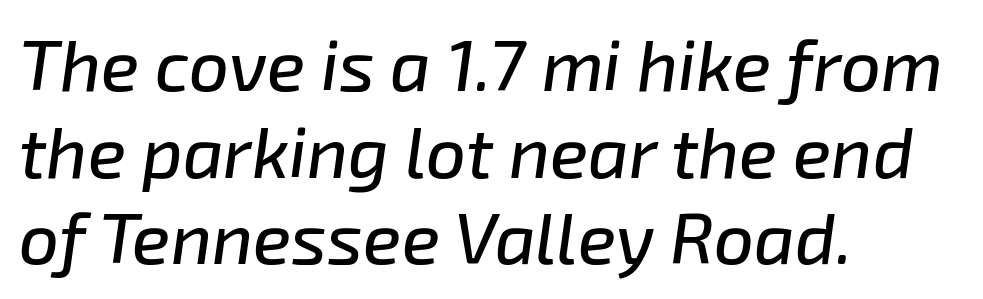
The image shows 71 px text type, italic (leaning right); set left-aligned, line spacing 1.22x, normal letter spacing, not underlined; low stroke contrast and a medium x-height.
